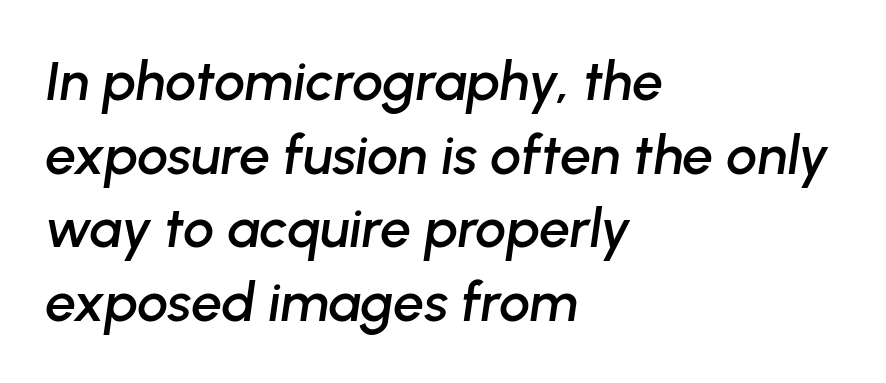
You could call the tracking neutral — neither tight nor loose. In terms of posture, this sample is oblique. Type without underlining. The line-height multiplier appears to be the usual default. The paragraph shown leans on its left margin. Varying glyph widths throughout — classic text-font behaviour.
